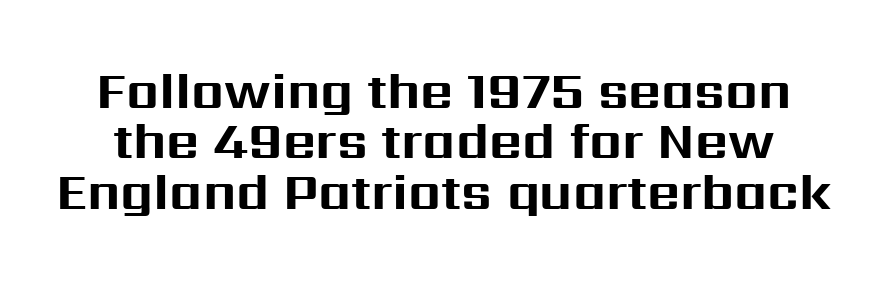
Q: Is the text bold? A: Yes.
Q: Is the text italic (slanted)? A: No, it is upright.
Q: Is the typeface a serif or a sans-serif typeface? A: Sans-serif.
Q: Is the text underlined? A: No.
Q: Is the spacing between letters normal or unusually wide? A: Normal.
Q: Is the spacing between lines tight, normal or loose? A: Tight.
Q: Width (condensed, normal, or wide)? A: Normal.
Q: Stroke contrast? A: Medium.
Q: x-height? A: Medium.
Q: Monospaced? A: No.
